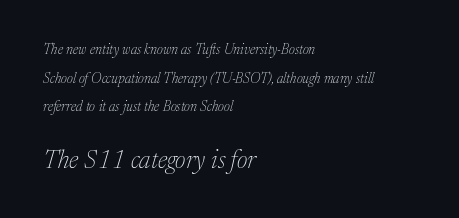
Q: Is the text bold? A: No.
Q: Is the text italic (slanted)? A: Yes, it leans right by about 17 degrees.
Q: Is the text underlined? A: No.
Q: How is the paragraph aligned? A: Left-aligned.
Q: Is the spacing between letters normal or unusually wide? A: Normal.
Q: Is the spacing between lines tight, normal or loose? A: Loose.
Q: Which block of text is set in a larger size, the first (top) or the second (bottom)? A: The second (bottom) one.
